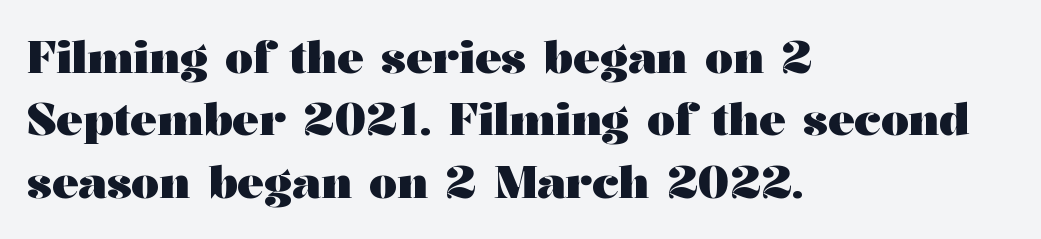
Q: Is the text bold? A: Yes.
Q: Is the text italic (slanted)? A: No, it is upright.
Q: Is the typeface a serif or a sans-serif typeface? A: Serif.
Q: Is the text underlined? A: No.
Q: How is the paragraph aligned? A: Left-aligned.
Q: Is the spacing between letters normal or unusually wide? A: Normal.
Q: Is the spacing between lines tight, normal or loose? A: Normal.
Q: Width (condensed, normal, or wide)? A: Wide.
Q: Stroke contrast? A: Medium.
Q: x-height? A: Medium.
Q: Monospaced? A: No.
